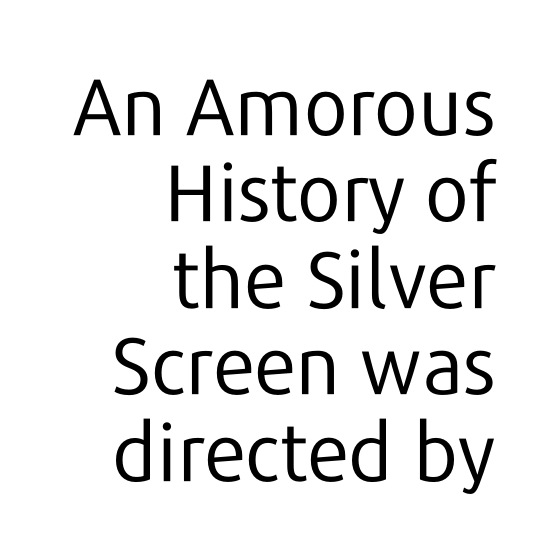
Q: Is the text bold? A: No.
Q: Is the text italic (slanted)? A: No, it is upright.
Q: Is the typeface a serif or a sans-serif typeface? A: Sans-serif.
Q: Is the text underlined? A: No.
Q: How is the paragraph aligned? A: Right-aligned.
Q: Is the spacing between letters normal or unusually wide? A: Normal.
Q: Is the spacing between lines tight, normal or loose? A: Tight.
Q: Width (condensed, normal, or wide)? A: Normal.
Q: Stroke contrast? A: Low.
Q: x-height? A: Medium.
Q: Monospaced? A: No.
